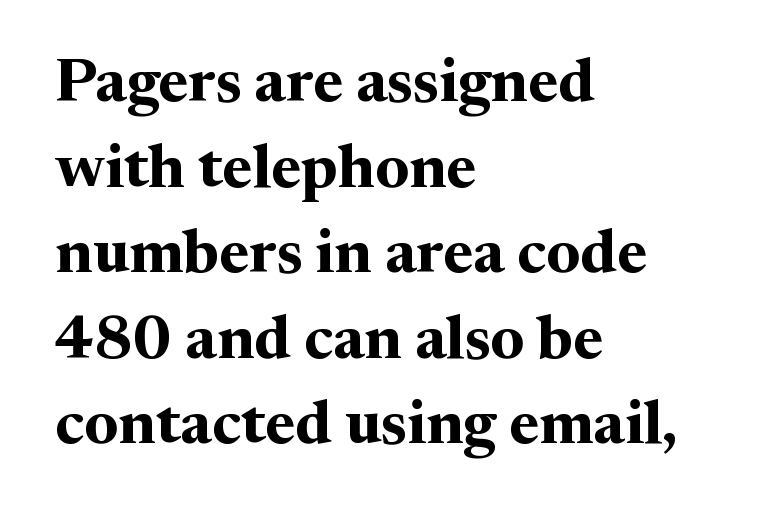
The image shows 62 px bold serif type, upright; set left-aligned, normal line spacing (1.38x), normal letter spacing, not underlined; medium stroke contrast and a medium x-height.
